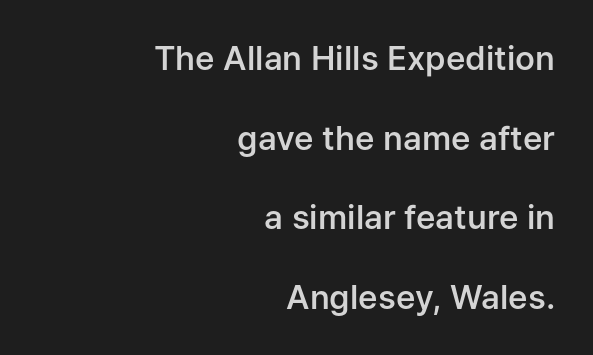
Leading is clearly above the norm, producing a sparse column. The passage shown is typed in a proportional face where columns would drift. How heavy is the stroke? Medium-heavy — a semibold, shy of bold. Horizontal alignment here is rightward, an uncommon choice for prose. This rendering features lettering with no underline. Does the type have serifs? No, each stem ends abruptly.
